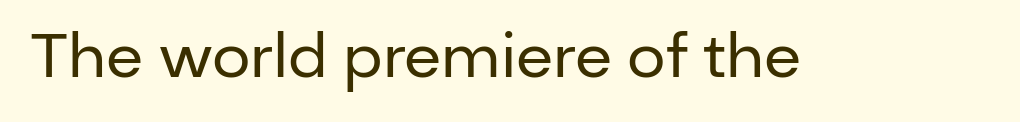
The image shows 61 px regular-weight sans-serif type, upright; set normal letter spacing, not underlined; low stroke contrast and a medium x-height.
